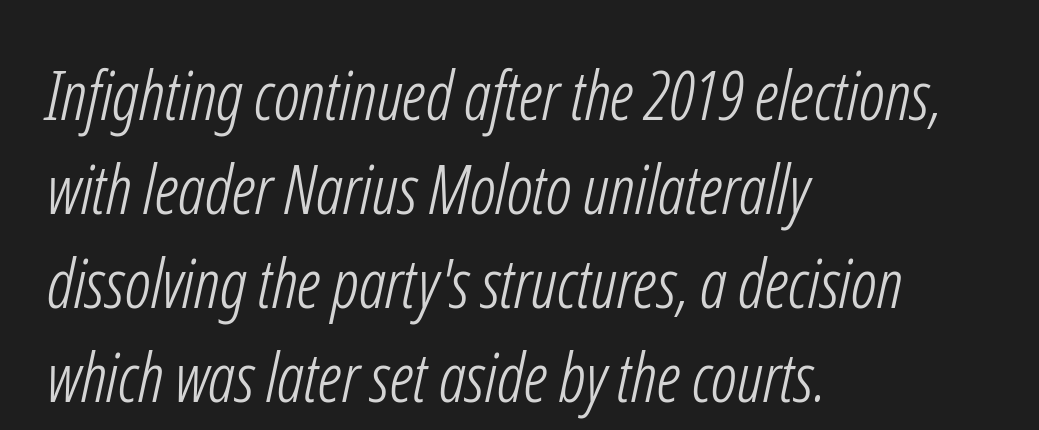
Q: Is the text bold? A: No.
Q: Is the typeface a serif or a sans-serif typeface? A: Sans-serif.
Q: Is the text underlined? A: No.
Q: How is the paragraph aligned? A: Left-aligned.
Q: Is the spacing between letters normal or unusually wide? A: Normal.
Q: Is the spacing between lines tight, normal or loose? A: Normal.
Q: Width (condensed, normal, or wide)? A: Condensed.
Q: Stroke contrast? A: Low.
Q: x-height? A: Medium.
Q: Monospaced? A: No.
